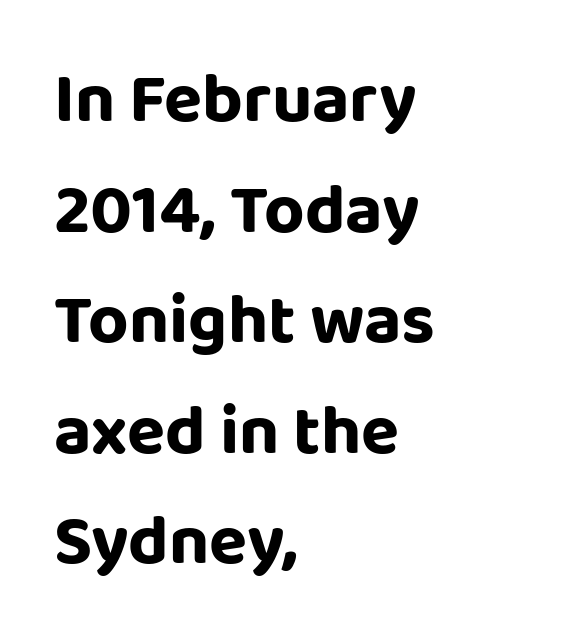
Q: Is the text italic (slanted)? A: No, it is upright.
Q: Is the typeface a serif or a sans-serif typeface? A: Sans-serif.
Q: Is the text underlined? A: No.
Q: How is the paragraph aligned? A: Left-aligned.
Q: Is the spacing between letters normal or unusually wide? A: Normal.
Q: Is the spacing between lines tight, normal or loose? A: Normal.
Q: Width (condensed, normal, or wide)? A: Normal.
Q: Stroke contrast? A: Low.
Q: x-height? A: Large.
Q: Monospaced? A: No.
